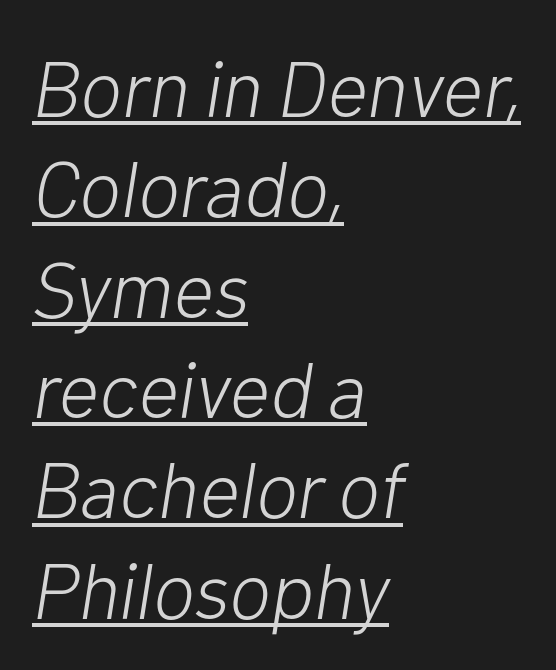
The image shows 79 px light type, italic (leaning right); set left-aligned, normal line spacing (1.27x), normal letter spacing, underlined; low stroke contrast and a medium x-height.
